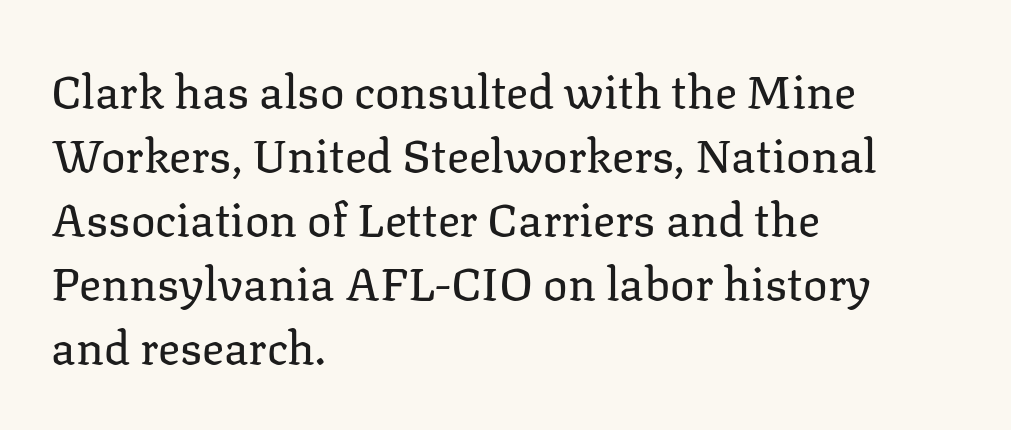
The image shows 46 px regular-weight serif type, upright; set left-aligned, normal line spacing (1.39x), normal letter spacing, not underlined; low stroke contrast and a medium x-height.
